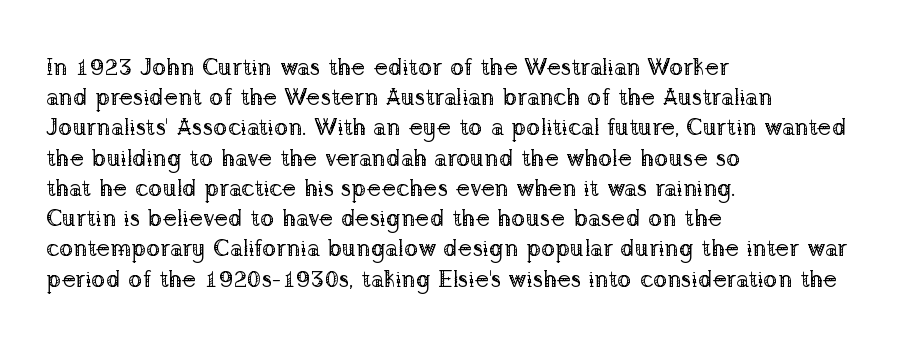
The weight would be labelled regular, book, light, or lighter still. Every stem runs plumb, perpendicular to the baseline. Descender tails drop into unmarked territory. One glance says typical: line gaps are just what's usual.
